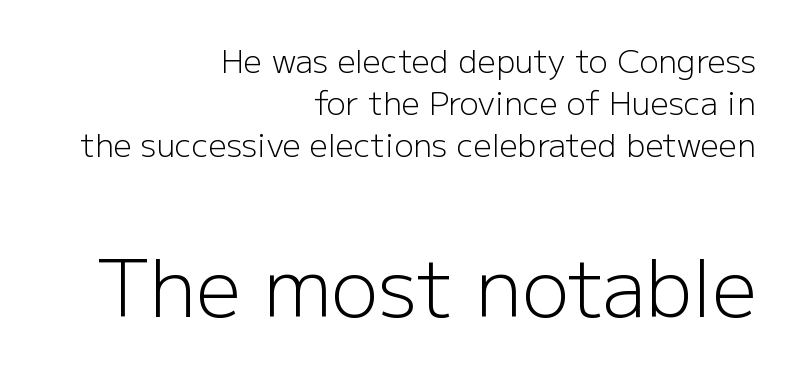
Q: Is the text bold? A: No.
Q: Is the text italic (slanted)? A: No, it is upright.
Q: Is the typeface a serif or a sans-serif typeface? A: Sans-serif.
Q: Is the text underlined? A: No.
Q: How is the paragraph aligned? A: Right-aligned.
Q: Is the spacing between letters normal or unusually wide? A: Normal.
Q: Is the spacing between lines tight, normal or loose? A: Normal.
Q: Which block of text is set in a larger size, the first (top) or the second (bottom)? A: The second (bottom) one.
Q: Width (condensed, normal, or wide)? A: Normal.
Q: Stroke contrast? A: Low.
Q: x-height? A: Medium.
Q: Monospaced? A: No.
